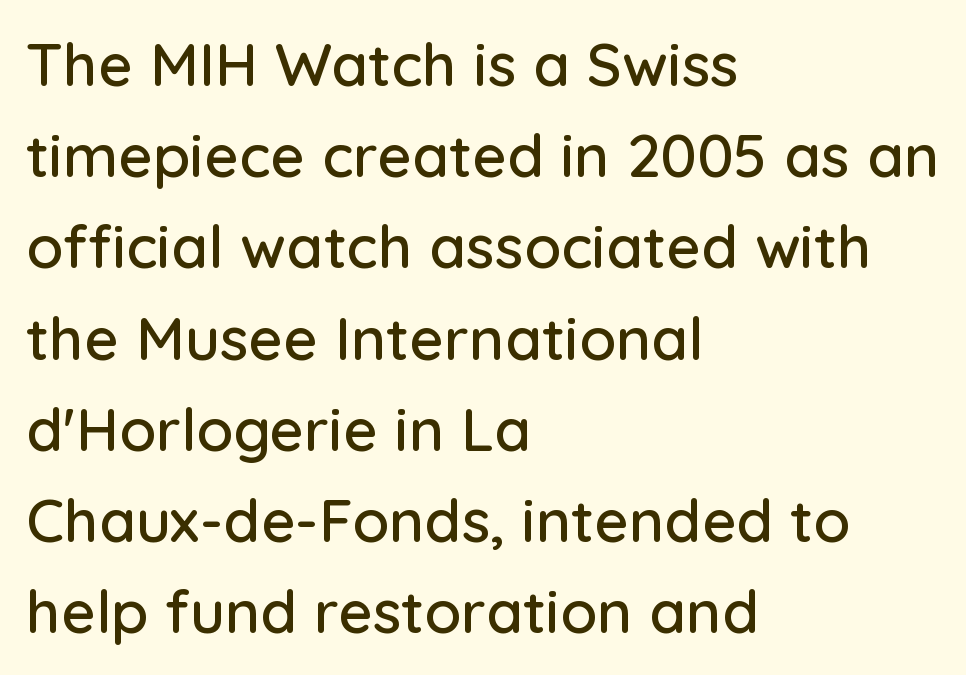
Nobody touched the tracking dial on this one. Unlike italic type, these characters show no tilt at all. Does the type have serifs? No, each stem ends abruptly. Note the varied advance widths — an 'i' is clearly narrower than an 'm'. This sample is left-justified, so line endings fall wherever the words run out.
